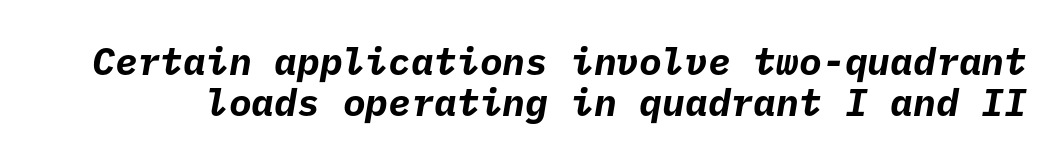
{"serif": "no", "bold": "yes", "weight": "bold", "width": "normal", "stroke_contrast": "low", "x_height": "medium", "underline": "no", "line_spacing": "tight", "line_spacing_ratio": 1.07, "letter_spacing": "normal", "letter_spacing_em": 0.0, "glyph_px": 38}
